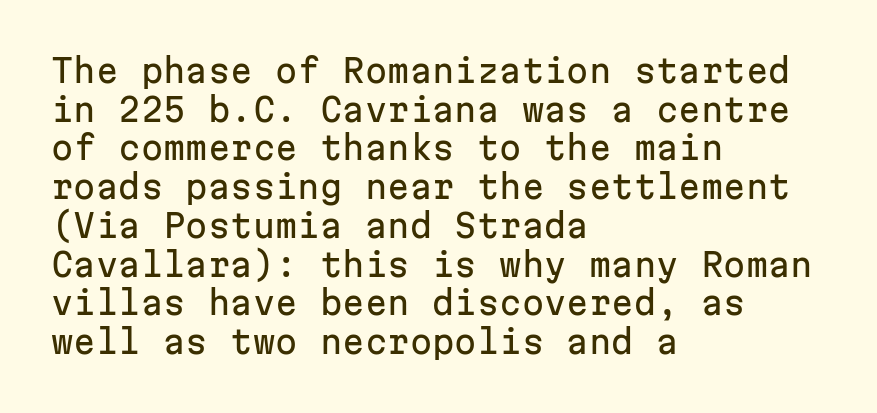
{"serif": "no", "italic": "no", "width": "normal", "stroke_contrast": "low", "x_height": "medium", "monospaced": "yes", "underline": "no", "align": "left", "line_spacing_ratio": 1.21, "letter_spacing": "normal", "letter_spacing_em": 0.0, "glyph_px": 32}
